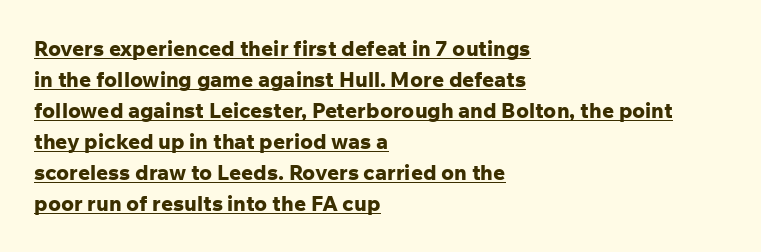
The image shows 21 px bold type, upright; set left-aligned, normal line spacing (1.48x), normal letter spacing, underlined.
